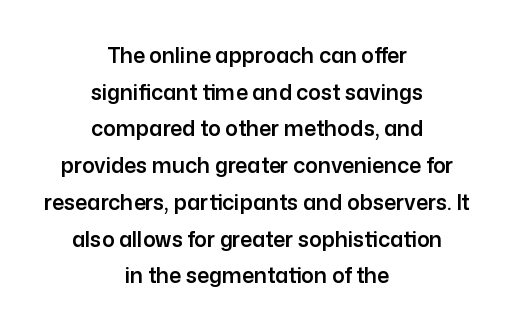
{"italic": "no", "underline": "no", "align": "center", "line_spacing_ratio": 1.75, "letter_spacing": "normal", "letter_spacing_em": 0.0, "glyph_px": 21}
